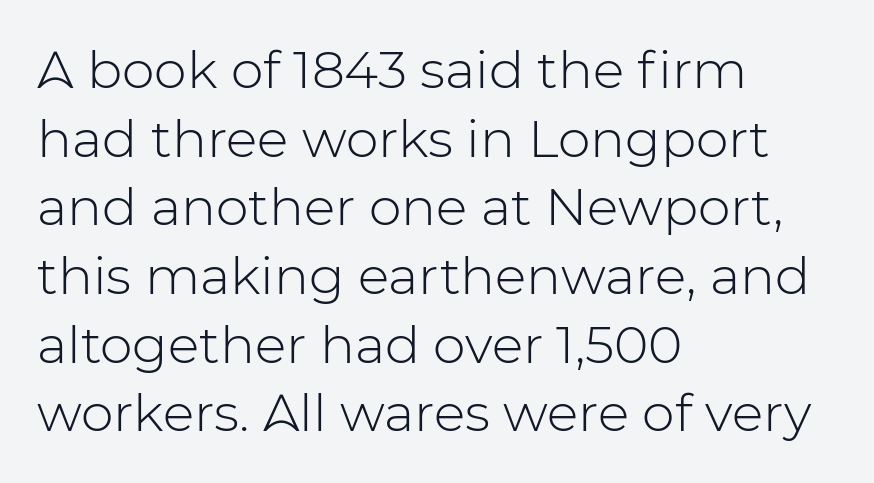
The letters stand upright; this is a roman face. The text was rendered using a sans face with plain stroke endings. The glyphs are unaccompanied by any horizontal stroke below them. Compared with a typical body face, this is equally light or lighter still.
